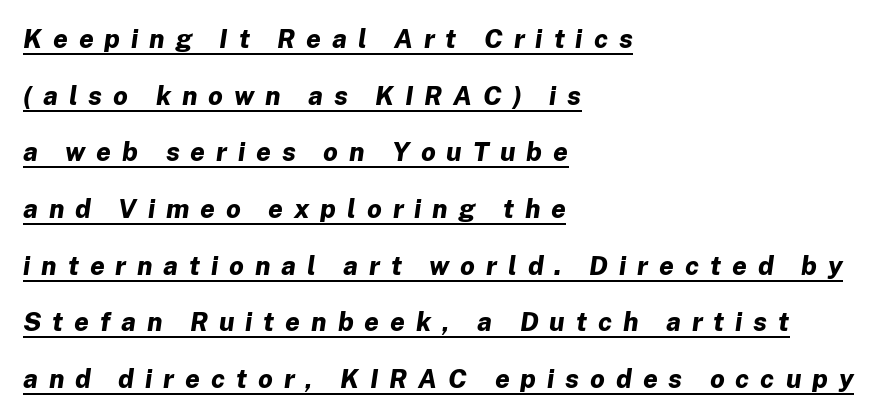
Q: Is the text bold? A: Yes.
Q: Is the text italic (slanted)? A: Yes, it leans right by about 8 degrees.
Q: Is the text underlined? A: Yes.
Q: How is the paragraph aligned? A: Left-aligned.
Q: Is the spacing between letters normal or unusually wide? A: Unusually wide.
Q: Is the spacing between lines tight, normal or loose? A: Loose.
